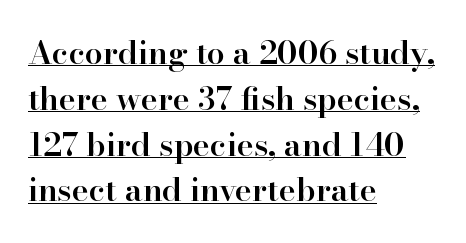
These lines are composed in type with serifs. What stands out about the letter spacing? Nothing — it is the standard amount. Character widths vary here, with narrow letters taking less room than wide ones. This block has exactly the height ordinary leading produces. The rendering uses the underline text-decoration.
